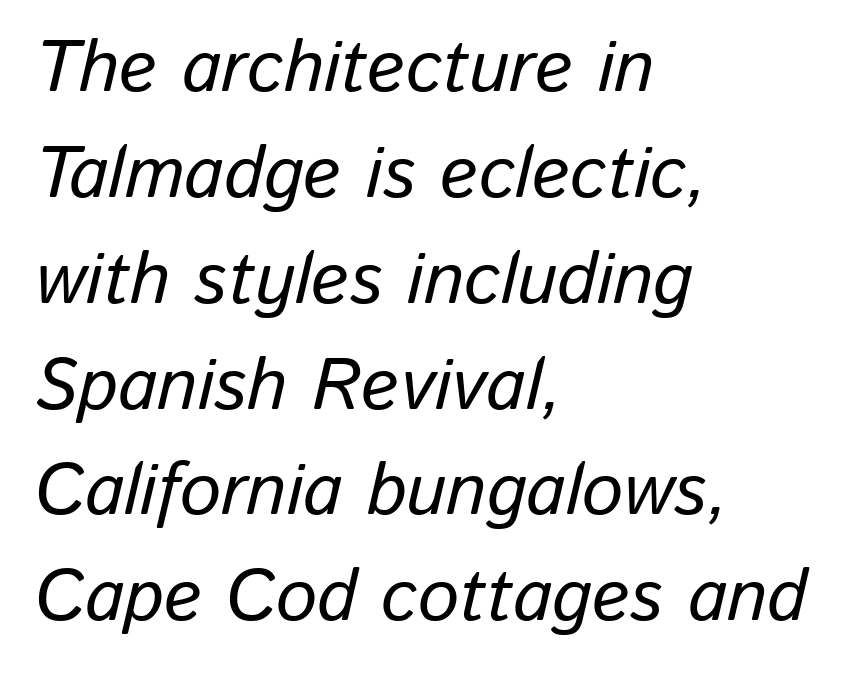
The image shows 73 px text type, italic (leaning right); set left-aligned, normal line spacing (1.45x), normal letter spacing, not underlined; low stroke contrast and a medium x-height.
